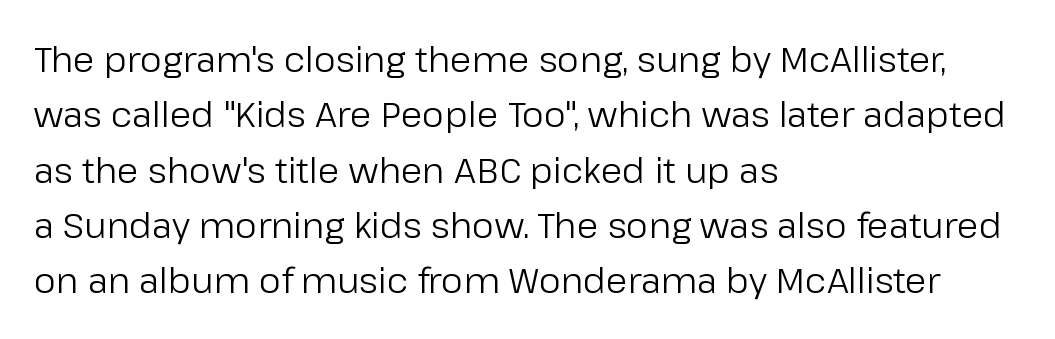
{"serif": "no", "italic": "no", "bold": "no", "weight": "regular", "width": "normal", "stroke_contrast": "low", "x_height": "medium", "monospaced": "no", "underline": "no", "align": "left", "line_spacing": "normal", "line_spacing_ratio": 1.58, "letter_spacing": "normal", "letter_spacing_em": 0.0, "glyph_px": 35}
